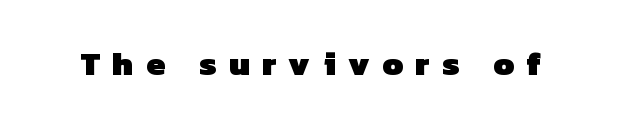
This sample has the flowing, uneven cadence of proportional lettering. These lines carry a lot of weight — the face is fully bold. What stands out about the letter spacing? Its width — letters are far apart. Glance below the letters and you will spot only blank space. In terms of letterform style, serifs are entirely absent.
